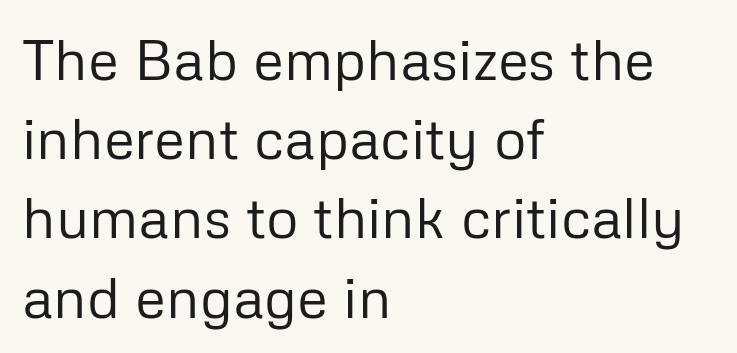
Q: Is the text bold? A: No.
Q: Is the text italic (slanted)? A: No, it is upright.
Q: Is the typeface a serif or a sans-serif typeface? A: Sans-serif.
Q: Is the text underlined? A: No.
Q: How is the paragraph aligned? A: Left-aligned.
Q: Is the spacing between letters normal or unusually wide? A: Normal.
Q: Is the spacing between lines tight, normal or loose? A: Normal.
Q: Width (condensed, normal, or wide)? A: Normal.
Q: Stroke contrast? A: Low.
Q: x-height? A: Medium.
Q: Monospaced? A: No.
